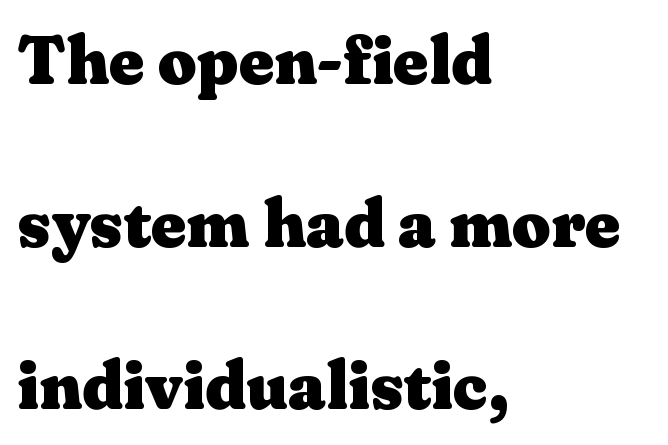
{"serif": "yes", "italic": "no", "bold": "yes", "weight": "heavy", "width": "wide", "stroke_contrast": "medium", "x_height": "medium", "monospaced": "no", "underline": "no", "align": "left", "line_spacing": "loose", "line_spacing_ratio": 2.39, "letter_spacing": "normal", "letter_spacing_em": 0.0, "glyph_px": 68}
